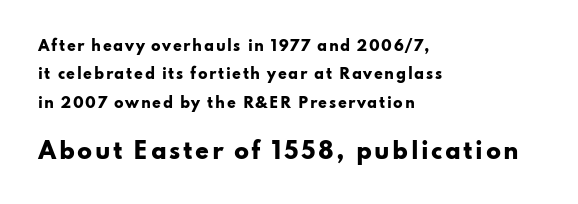
Lines of text with bare space underneath. Posture: vertical. Stroke thickness is high; the sample reads as a true bold. These lines stand farther apart than default settings would place them. Which of the two is more prominent by size? The second, at the bottom.
